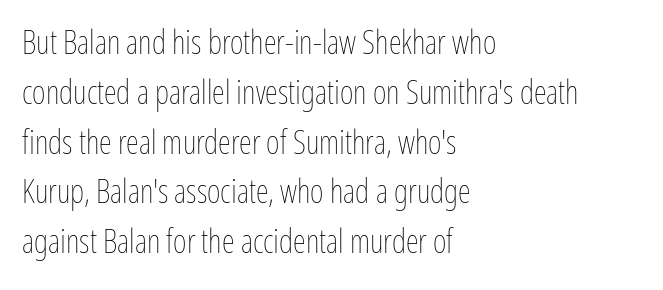
Rendered with straight, roman letterforms. This reads as an unemphasized weight, regular at the heaviest. Vertically, the passage feels balanced, rows spaced as you'd expect. Note the varied advance widths — an 'i' is clearly narrower than an 'm'.
